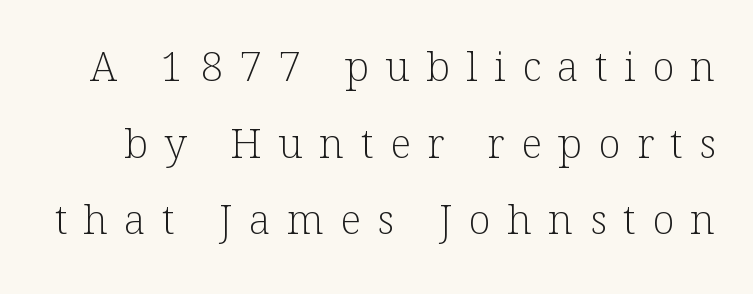
{"serif": "yes", "italic": "no", "bold": "no", "weight": "light", "width": "normal", "stroke_contrast": "low", "x_height": "medium", "monospaced": "no", "underline": "no", "line_spacing_ratio": 1.87, "letter_spacing": "wide", "letter_spacing_em": 0.4, "glyph_px": 41}
